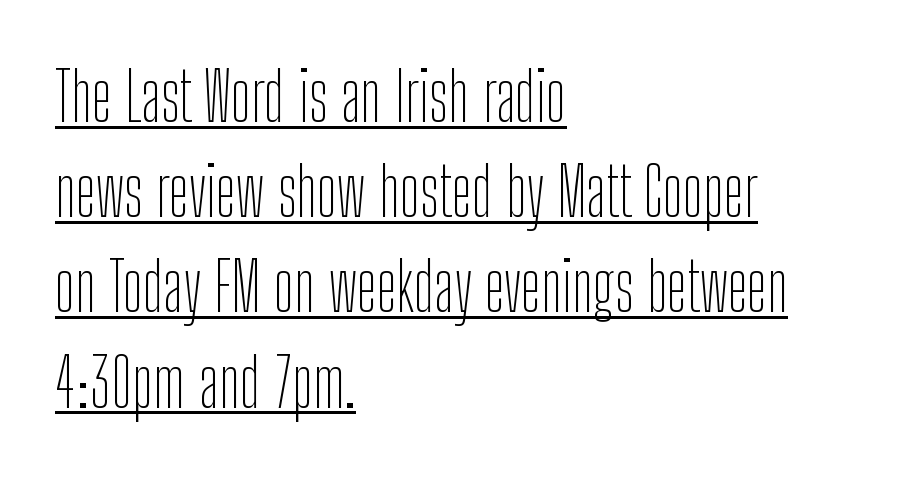
Q: Is the text bold? A: No.
Q: Is the text italic (slanted)? A: No, it is upright.
Q: Is the typeface a serif or a sans-serif typeface? A: Sans-serif.
Q: Is the text underlined? A: Yes.
Q: How is the paragraph aligned? A: Left-aligned.
Q: Is the spacing between letters normal or unusually wide? A: Normal.
Q: Is the spacing between lines tight, normal or loose? A: Normal.
Q: Width (condensed, normal, or wide)? A: Condensed.
Q: Stroke contrast? A: Low.
Q: x-height? A: Medium.
Q: Monospaced? A: No.
